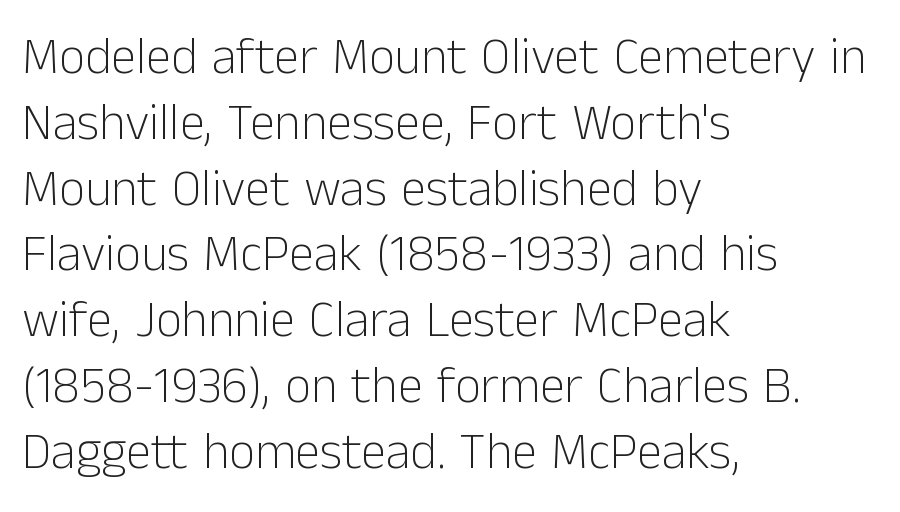
{"serif": "no", "italic": "no", "bold": "no", "weight": "light", "width": "normal", "stroke_contrast": "low", "x_height": "medium", "monospaced": "no", "underline": "no", "align": "left", "line_spacing": "normal", "line_spacing_ratio": 1.29, "letter_spacing": "normal", "letter_spacing_em": 0.0, "glyph_px": 51}
